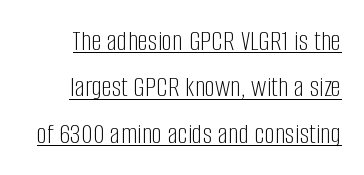
Q: Is the text bold? A: No.
Q: Is the text italic (slanted)? A: No, it is upright.
Q: Is the typeface a serif or a sans-serif typeface? A: Sans-serif.
Q: Is the text underlined? A: Yes.
Q: Is the spacing between letters normal or unusually wide? A: Normal.
Q: Is the spacing between lines tight, normal or loose? A: Normal.
Q: Width (condensed, normal, or wide)? A: Condensed.
Q: Stroke contrast? A: Low.
Q: x-height? A: Large.
Q: Monospaced? A: No.
